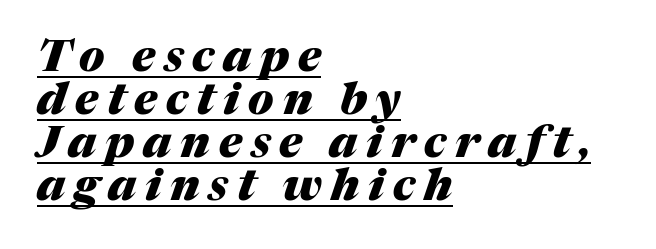
The image shows 44 px heavy type, italic (leaning right); set left-aligned, tight line spacing (0.98x), unusually wide letter spacing (+0.2 em), underlined; medium stroke contrast and a medium x-height.
